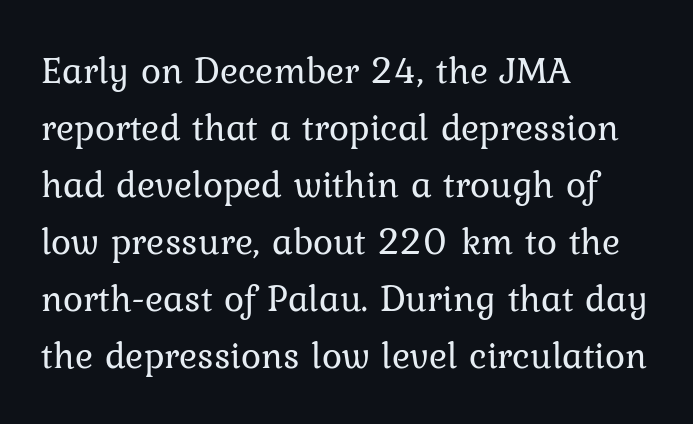
Each letter's strokes conclude with small projecting serifs. Does the leading feel generous? No, just average. Here the glyphs are tracked normally, forming tight word shapes. You can tell it's not italic because the verticals are truly vertical. This is not heavy type; no bold has been used.
